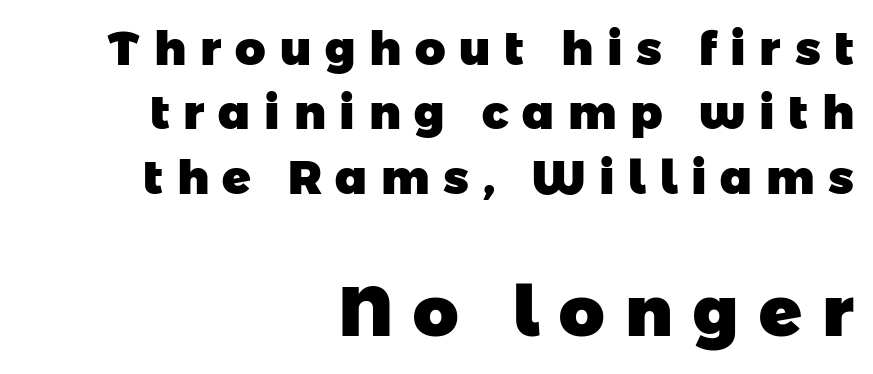
The image shows 70 px heavy sans-serif type; set right-aligned, normal line spacing (1.37x), unusually wide letter spacing (+0.29 em), not underlined; the second (bottom) block is 1.49x larger; low stroke contrast and a medium x-height.
